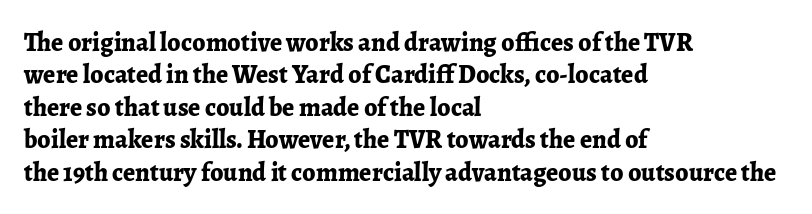
Q: Is the text bold? A: Yes.
Q: Is the text italic (slanted)? A: No, it is upright.
Q: Is the text underlined? A: No.
Q: How is the paragraph aligned? A: Left-aligned.
Q: Is the spacing between letters normal or unusually wide? A: Normal.
Q: Is the spacing between lines tight, normal or loose? A: Normal.
